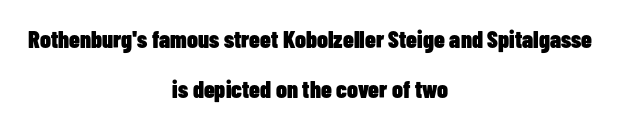
{"italic": "no", "bold": "yes", "underline": "no", "align": "center", "line_spacing": "loose", "line_spacing_ratio": 2.09, "letter_spacing": "normal", "letter_spacing_em": 0.0, "glyph_px": 24}
